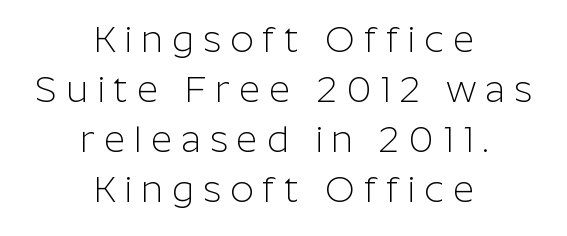
Bare-footed words on every line. Heft: none added — not bold. The line texture is sparse and dotted thanks to wide tracking. Students, observe: this is what conventionally led text looks like. Unlike italic type, these characters show no tilt at all. Layout note: lines centered.
